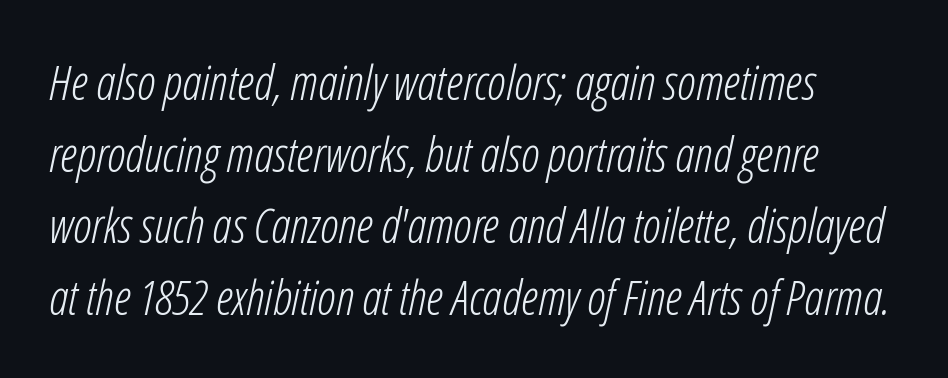
The image shows 48 px light, condensed type, italic (leaning right); set normal line spacing (1.49x), normal letter spacing, not underlined; low stroke contrast and a medium x-height.
